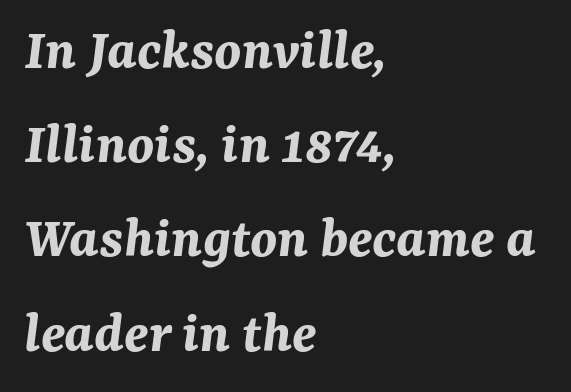
Q: Is the text bold? A: Yes.
Q: Is the text italic (slanted)? A: Yes, it leans right by about 7 degrees.
Q: Is the text underlined? A: No.
Q: How is the paragraph aligned? A: Left-aligned.
Q: Is the spacing between letters normal or unusually wide? A: Normal.
Q: Is the spacing between lines tight, normal or loose? A: Normal.
Q: Width (condensed, normal, or wide)? A: Normal.
Q: Stroke contrast? A: Medium.
Q: x-height? A: Medium.
Q: Monospaced? A: No.
